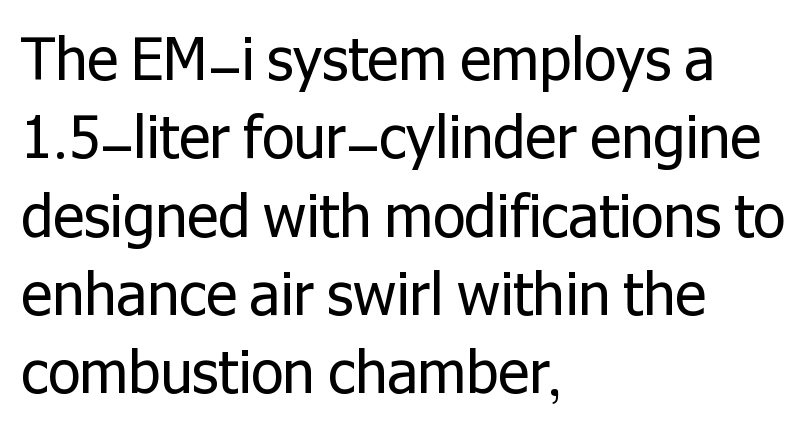
{"serif": "no", "italic": "no", "bold": "no", "weight": "regular", "width": "normal", "stroke_contrast": "low", "x_height": "medium", "monospaced": "no", "underline": "no", "align": "left", "line_spacing": "normal", "line_spacing_ratio": 1.35, "letter_spacing": "normal", "letter_spacing_em": 0.0, "glyph_px": 58}
